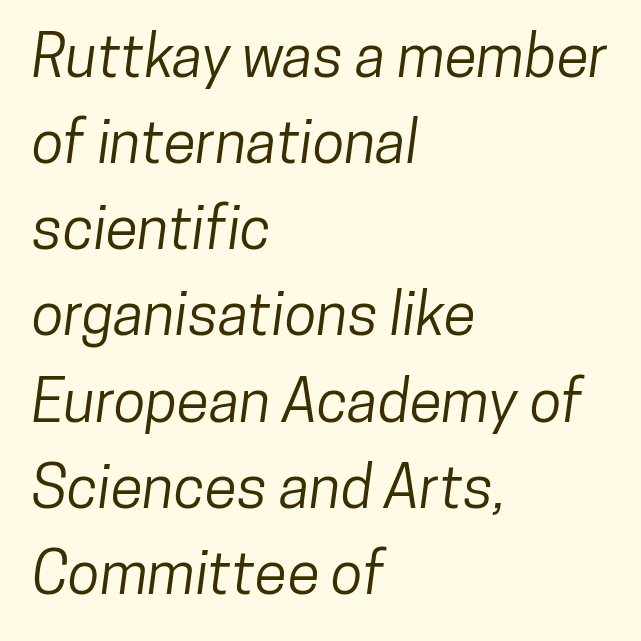
The image shows 59 px condensed sans-serif type; set left-aligned, normal line spacing (1.46x), normal letter spacing, not underlined; low stroke contrast and a medium x-height.
